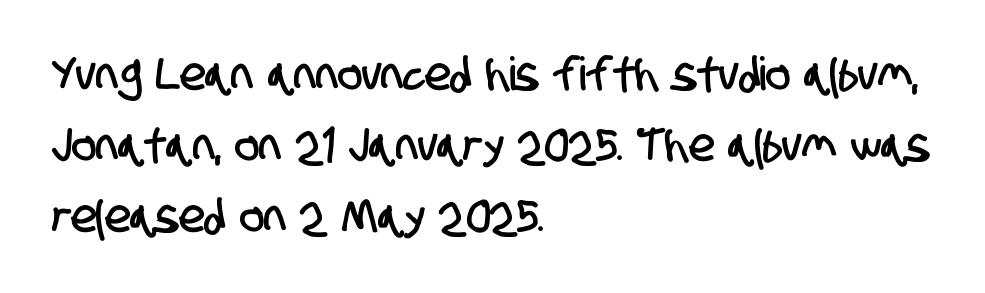
Q: Is the typeface a serif or a sans-serif typeface? A: Sans-serif.
Q: Is the text underlined? A: No.
Q: How is the paragraph aligned? A: Left-aligned.
Q: Is the spacing between letters normal or unusually wide? A: Normal.
Q: Is the spacing between lines tight, normal or loose? A: Normal.
Q: Width (condensed, normal, or wide)? A: Condensed.
Q: Stroke contrast? A: Low.
Q: x-height? A: Large.
Q: Monospaced? A: No.
